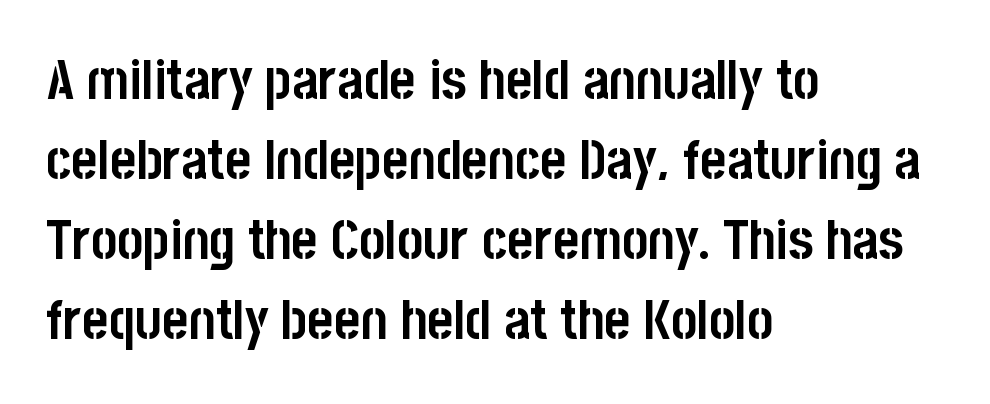
{"serif": "no", "italic": "no", "bold": "yes", "weight": "semibold", "width": "condensed", "stroke_contrast": "low", "x_height": "large", "monospaced": "no", "underline": "no", "align": "left", "line_spacing": "normal", "line_spacing_ratio": 1.43, "letter_spacing": "normal", "letter_spacing_em": 0.0, "glyph_px": 56}
